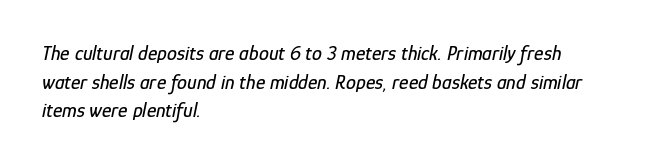
The image shows 20 px text type, italic (leaning right); set left-aligned, normal line spacing (1.43x), normal letter spacing, not underlined.
